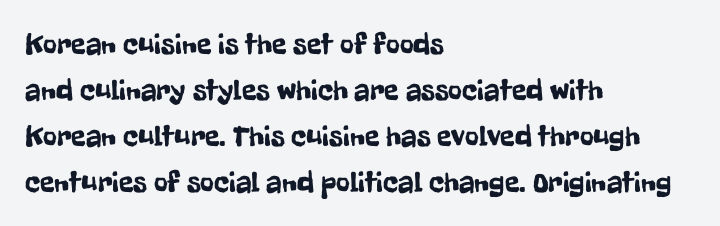
Do the characters align in a grid? No, the font is proportional. The face used here is a sans, in the tradition of grotesques and geometrics. The passage is arranged the way most books set body copy — flush left. The gap between lines stays unmarked.
